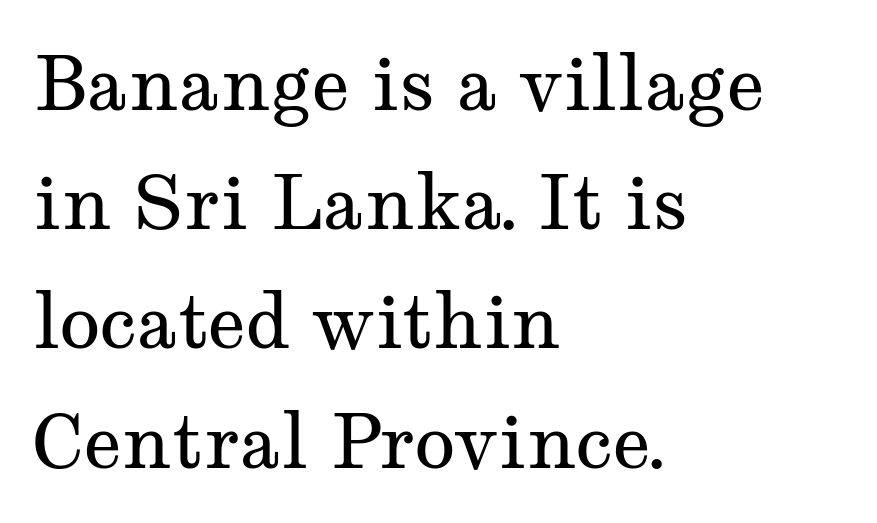
The image shows 75 px regular-weight, wide serif type, upright; set left-aligned, normal line spacing (1.59x), normal letter spacing, not underlined; medium stroke contrast and a medium x-height.
